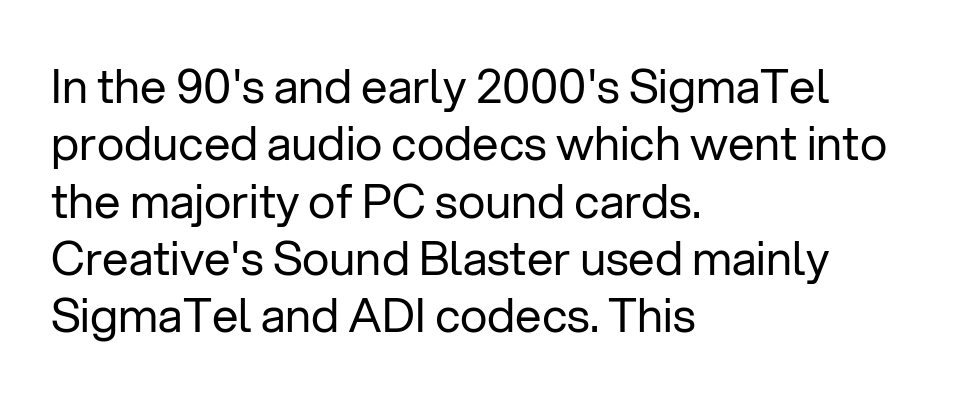
Q: Is the text bold? A: No.
Q: Is the text italic (slanted)? A: No, it is upright.
Q: Is the typeface a serif or a sans-serif typeface? A: Sans-serif.
Q: Is the text underlined? A: No.
Q: How is the paragraph aligned? A: Left-aligned.
Q: Is the spacing between letters normal or unusually wide? A: Normal.
Q: Width (condensed, normal, or wide)? A: Normal.
Q: Stroke contrast? A: Low.
Q: x-height? A: Medium.
Q: Monospaced? A: No.
